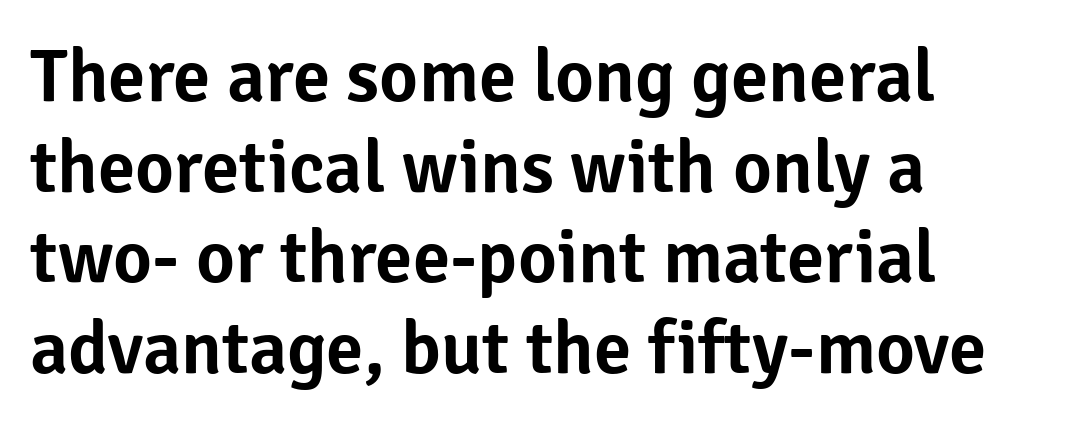
{"serif": "no", "italic": "no", "width": "normal", "stroke_contrast": "low", "x_height": "medium", "monospaced": "no", "underline": "no", "align": "left", "line_spacing_ratio": 1.21, "letter_spacing": "normal", "letter_spacing_em": 0.0, "glyph_px": 75}
